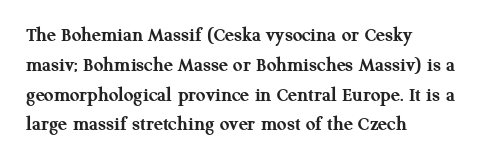
{"italic": "no", "bold": "yes", "underline": "no", "align": "left", "line_spacing": "normal", "line_spacing_ratio": 1.42, "letter_spacing": "normal", "letter_spacing_em": 0.0, "glyph_px": 21}
